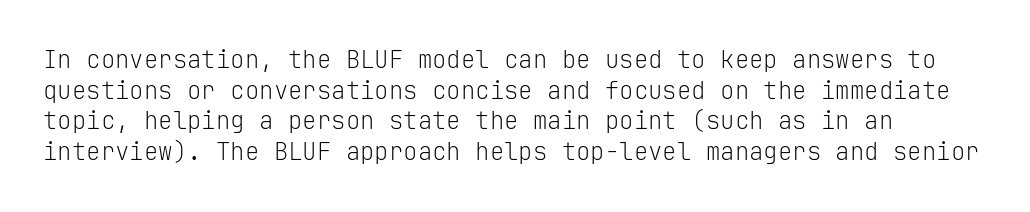
{"italic": "no", "bold": "no", "underline": "no", "line_spacing": "normal", "line_spacing_ratio": 1.28, "letter_spacing": "normal", "letter_spacing_em": 0.0, "glyph_px": 24}
